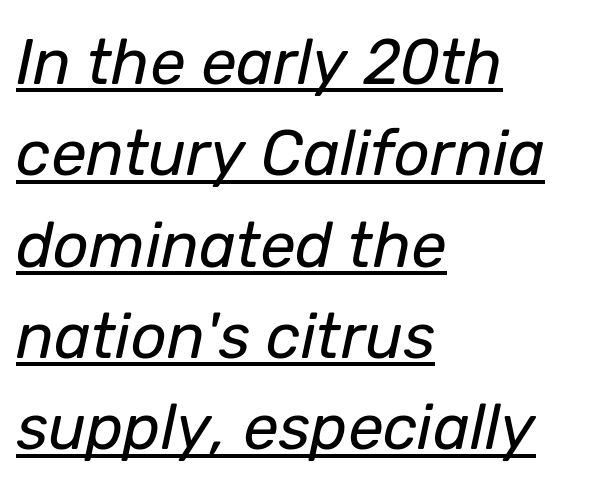
{"italic": "yes", "lean": "right", "slant_degrees": 12, "bold": "no", "weight": "regular", "width": "normal", "stroke_contrast": "low", "x_height": "medium", "monospaced": "no", "underline": "yes", "align": "left", "line_spacing": "normal", "line_spacing_ratio": 1.45, "letter_spacing": "normal", "letter_spacing_em": 0.0, "glyph_px": 63}
